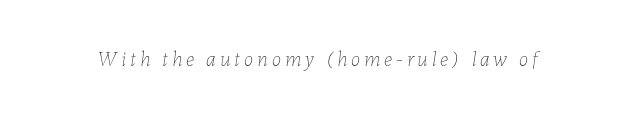
Q: Is the text bold? A: No.
Q: Is the text italic (slanted)? A: Yes, it leans right by about 7 degrees.
Q: Is the text underlined? A: No.
